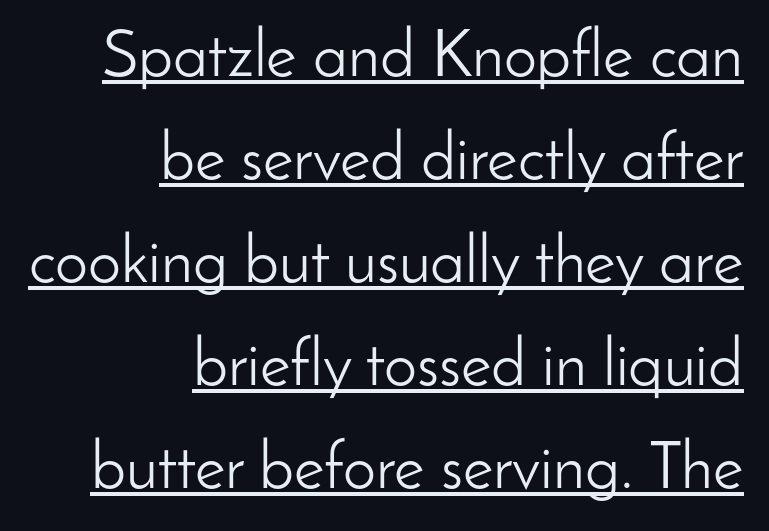
The image shows 66 px light sans-serif type, upright; set right-aligned, normal line spacing (1.56x), normal letter spacing, underlined; low stroke contrast and a small x-height.
